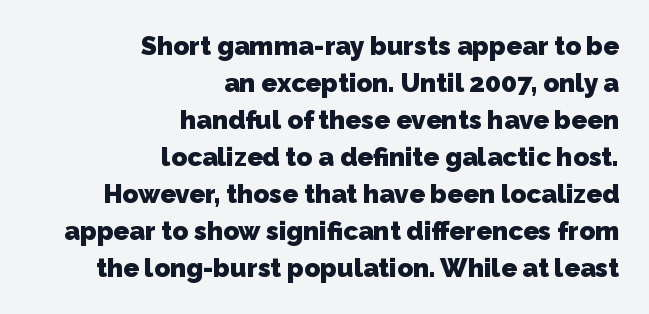
{"bold": "yes", "underline": "no", "align": "right", "line_spacing": "normal", "line_spacing_ratio": 1.42, "letter_spacing": "normal", "letter_spacing_em": 0.0, "glyph_px": 26}
